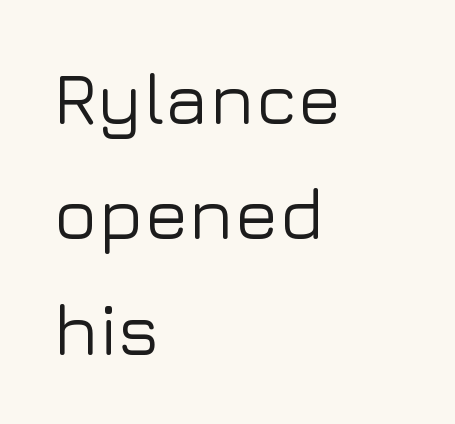
The image shows 73 px sans-serif type, upright; set left-aligned, normal line spacing (1.58x), normal letter spacing, not underlined; low stroke contrast and a medium x-height.
